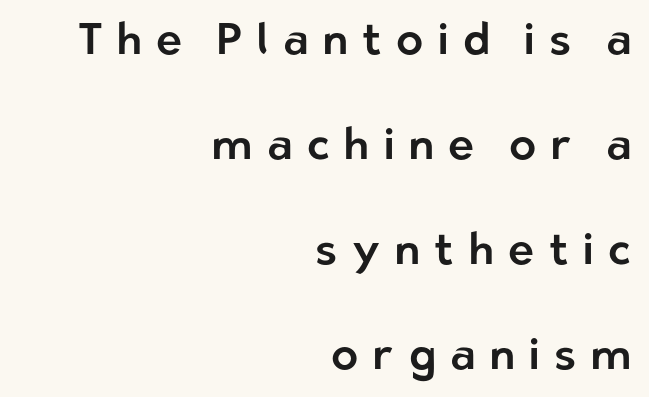
Rendered with straight, roman letterforms. Note the varied advance widths — an 'i' is clearly narrower than an 'm'. You can tell from the bare stems that sans-serif type was used. Short and long lines alike share a common ending point at right. The space directly below the letters is spotless.
